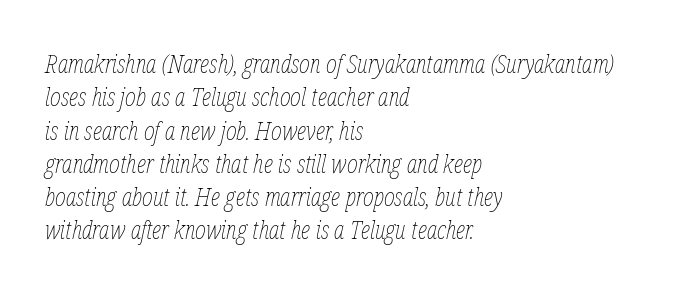
{"italic": "yes", "lean": "right", "slant_degrees": 12, "bold": "no", "underline": "no", "align": "left", "line_spacing": "normal", "line_spacing_ratio": 1.28, "letter_spacing": "normal", "letter_spacing_em": 0.0, "glyph_px": 26}
